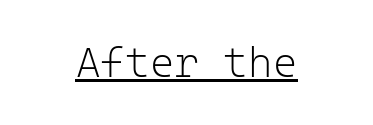
Is this a fixed-width face? Yes — each glyph sits in an identical cell. These lines were composed using upright roman letters. Nothing sits at the stroke ends, so this counts as sans-serif. Underlining? Definitely there. A centered setting, common on invitations and titles, is used for this passage.
